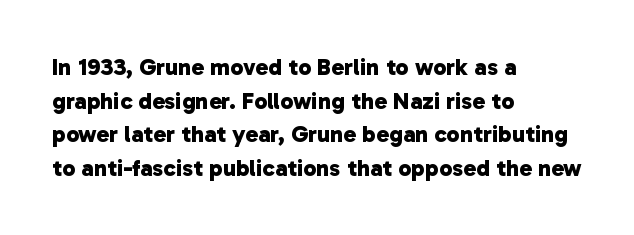
Q: Is the text bold? A: Yes.
Q: Is the text underlined? A: No.
Q: How is the paragraph aligned? A: Left-aligned.
Q: Is the spacing between letters normal or unusually wide? A: Normal.
Q: Is the spacing between lines tight, normal or loose? A: Normal.
